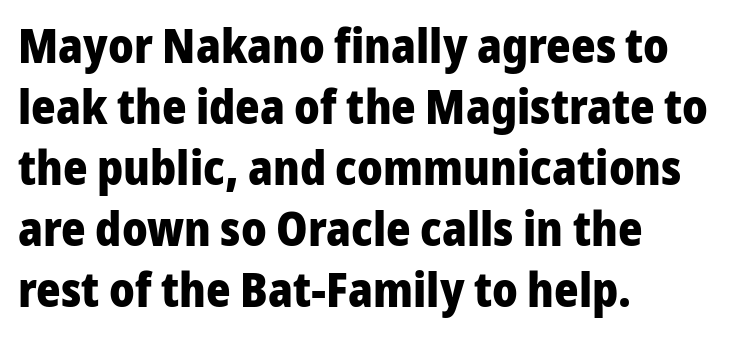
{"serif": "no", "italic": "no", "bold": "yes", "weight": "heavy", "width": "normal", "stroke_contrast": "low", "x_height": "medium", "monospaced": "no", "underline": "no", "align": "left", "line_spacing": "normal", "line_spacing_ratio": 1.3, "letter_spacing": "normal", "letter_spacing_em": 0.0, "glyph_px": 47}
